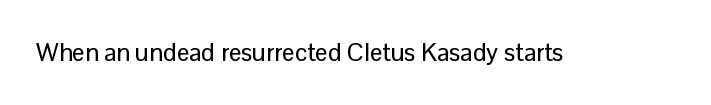
Q: Is the text italic (slanted)? A: No, it is upright.
Q: Is the text underlined? A: No.
Q: Is the spacing between letters normal or unusually wide? A: Normal.
